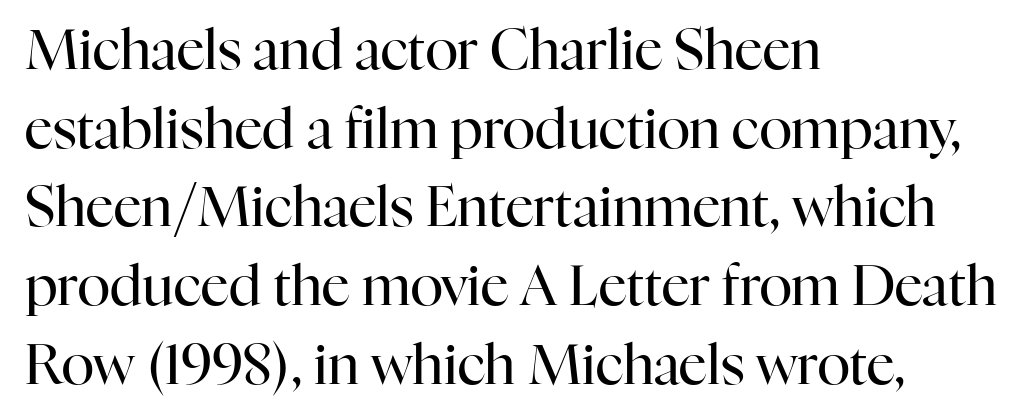
Q: Is the text bold? A: No.
Q: Is the text italic (slanted)? A: No, it is upright.
Q: Is the typeface a serif or a sans-serif typeface? A: Serif.
Q: Is the text underlined? A: No.
Q: How is the paragraph aligned? A: Left-aligned.
Q: Is the spacing between letters normal or unusually wide? A: Normal.
Q: Is the spacing between lines tight, normal or loose? A: Normal.
Q: Width (condensed, normal, or wide)? A: Normal.
Q: Stroke contrast? A: High.
Q: x-height? A: Medium.
Q: Monospaced? A: No.
